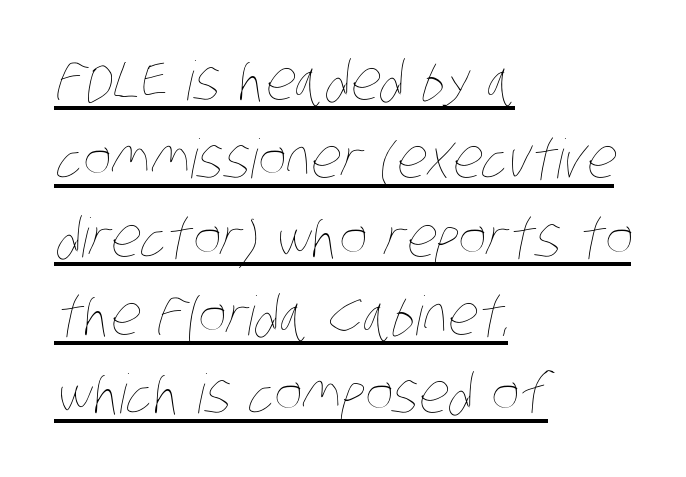
{"bold": "no", "weight": "thin", "width": "condensed", "stroke_contrast": "low", "x_height": "large", "monospaced": "no", "underline": "yes", "align": "left", "line_spacing": "normal", "line_spacing_ratio": 1.45, "letter_spacing": "normal", "letter_spacing_em": 0.0, "glyph_px": 54}
